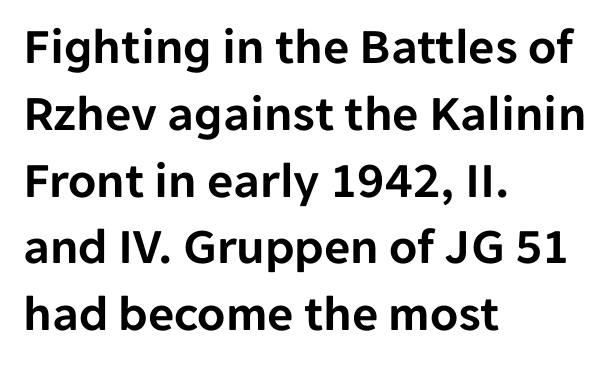
{"serif": "no", "italic": "no", "width": "normal", "stroke_contrast": "low", "x_height": "medium", "monospaced": "no", "underline": "no", "align": "left", "line_spacing": "normal", "line_spacing_ratio": 1.31, "letter_spacing": "normal", "letter_spacing_em": 0.0, "glyph_px": 51}
